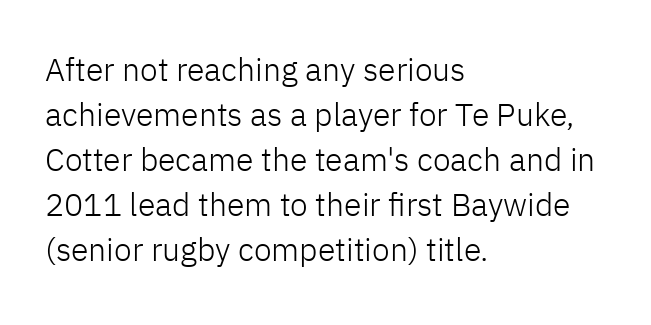
{"serif": "no", "italic": "no", "bold": "no", "weight": "light", "width": "normal", "stroke_contrast": "low", "x_height": "medium", "monospaced": "no", "underline": "no", "align": "left", "line_spacing": "normal", "line_spacing_ratio": 1.41, "letter_spacing": "normal", "letter_spacing_em": 0.0, "glyph_px": 32}
